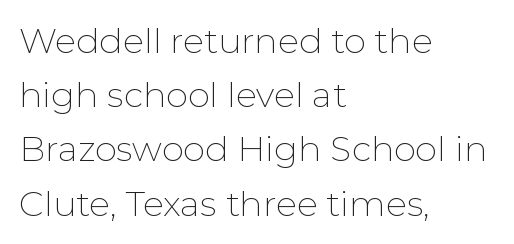
{"serif": "no", "italic": "no", "bold": "no", "weight": "thin", "width": "normal", "stroke_contrast": "low", "x_height": "medium", "monospaced": "no", "underline": "no", "align": "left", "line_spacing": "normal", "line_spacing_ratio": 1.55, "letter_spacing": "normal", "letter_spacing_em": 0.0, "glyph_px": 35}
